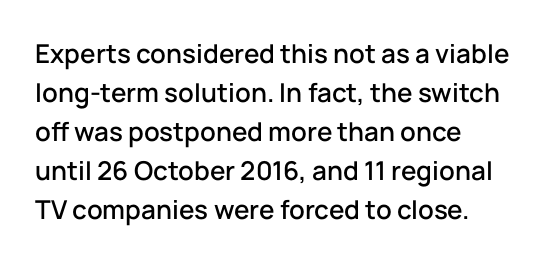
{"italic": "no", "underline": "no", "align": "left", "line_spacing": "normal", "line_spacing_ratio": 1.5, "letter_spacing": "normal", "letter_spacing_em": 0.0, "glyph_px": 26}
